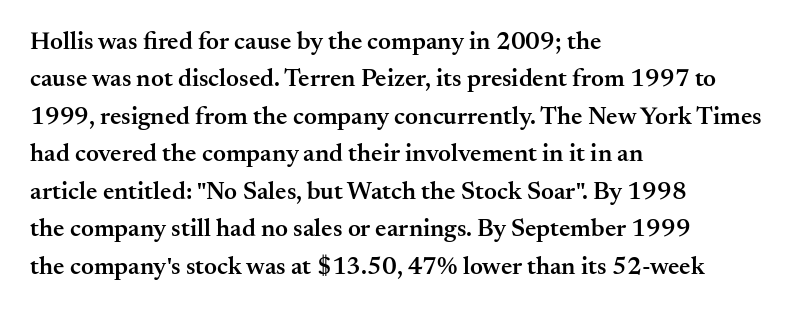
Q: Is the text bold? A: Semi-bold.
Q: Is the text italic (slanted)? A: No, it is upright.
Q: Is the text underlined? A: No.
Q: How is the paragraph aligned? A: Left-aligned.
Q: Is the spacing between letters normal or unusually wide? A: Normal.
Q: Is the spacing between lines tight, normal or loose? A: Normal.
